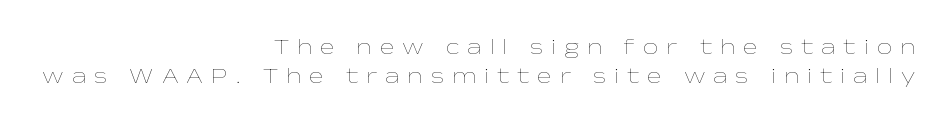
The image shows 22 px text type, upright; set right-aligned, normal line spacing (1.34x), unusually wide letter spacing (+0.36 em), not underlined.
